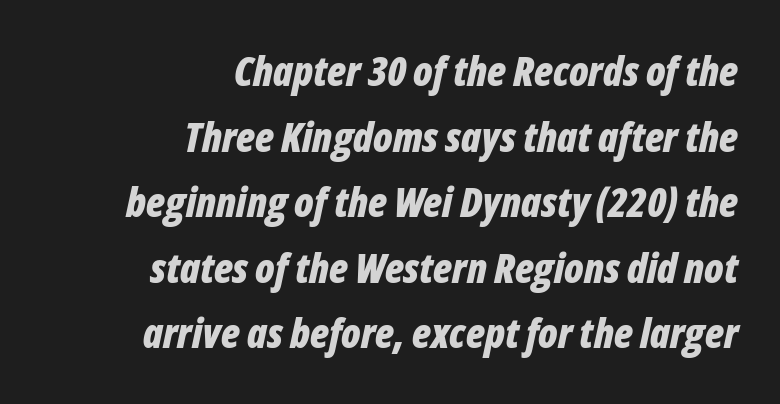
Q: Is the text bold? A: Yes.
Q: Is the text italic (slanted)? A: Yes, it leans right by about 12 degrees.
Q: Is the text underlined? A: No.
Q: How is the paragraph aligned? A: Right-aligned.
Q: Is the spacing between letters normal or unusually wide? A: Normal.
Q: Is the spacing between lines tight, normal or loose? A: Normal.
Q: Width (condensed, normal, or wide)? A: Condensed.
Q: Stroke contrast? A: Low.
Q: x-height? A: Medium.
Q: Monospaced? A: No.
